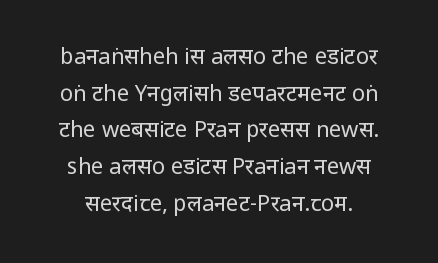
The image shows 22 px text type, upright; set normal line spacing (1.67x), normal letter spacing, not underlined.
